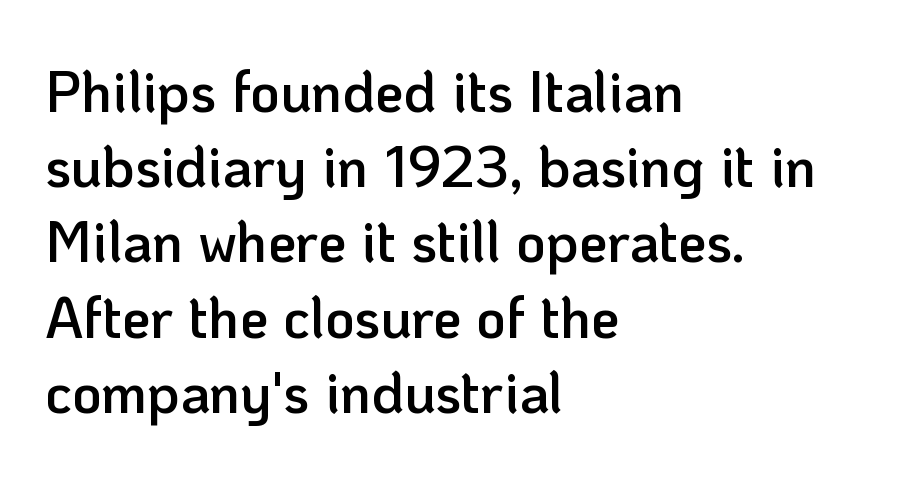
The image shows 57 px semibold sans-serif type, upright; set left-aligned, normal line spacing (1.32x), normal letter spacing, not underlined; low stroke contrast and a medium x-height.
